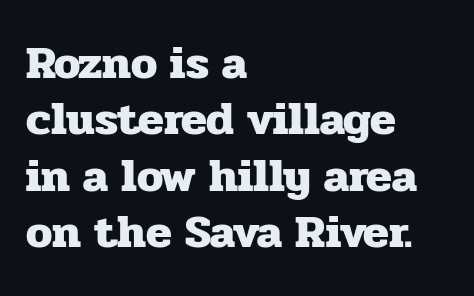
A classic flush-left, rag-right setting is used for this passage. Stroke terminals: seriffed. Varying glyph widths throughout — classic text-font behaviour. The font's upright variant was chosen for this text. A dark, heavy texture on the line: the type is bold.
